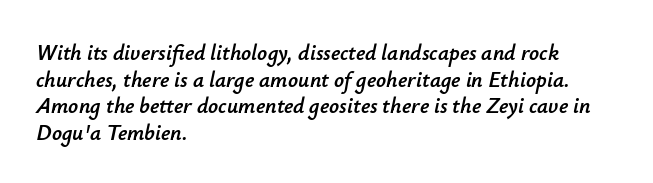
A typesetter would call this zero additional tracking. Only glyphs here, with clear space below each row. A typesetter would mark this as italic. The rendering anchors every line to the left-hand side.
